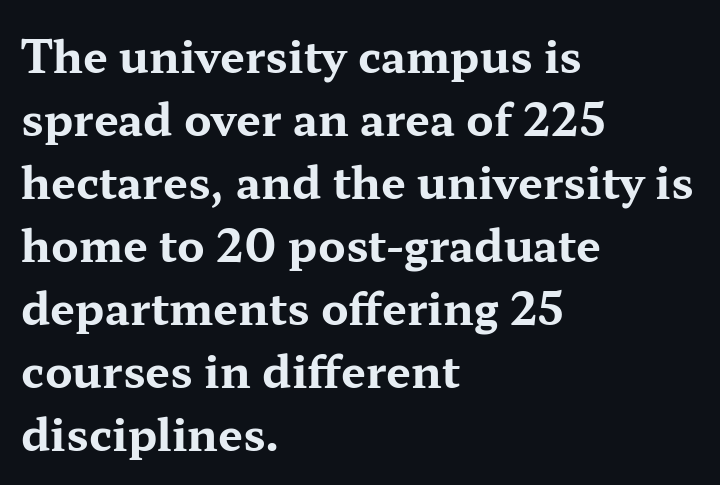
You can tell it's not italic because the verticals are truly vertical. Horizontal alignment here is leftward, the default for most running prose. Each letter keeps its own natural width here, so spacing adapts to shape. Heft: maximum for text — a bold.
